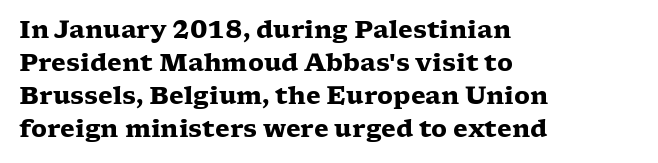
The image shows 24 px bold type, upright; set left-aligned, normal line spacing (1.38x), normal letter spacing, not underlined.
